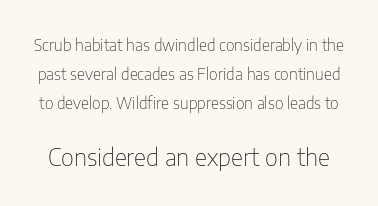
Q: Is the text bold? A: No.
Q: Is the text italic (slanted)? A: No, it is upright.
Q: Is the text underlined? A: No.
Q: Is the spacing between letters normal or unusually wide? A: Normal.
Q: Which block of text is set in a larger size, the first (top) or the second (bottom)? A: The second (bottom) one.
